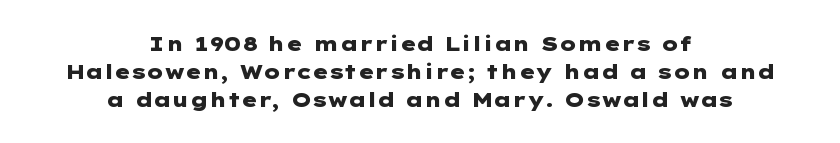
{"italic": "no", "bold": "yes", "underline": "no", "align": "center", "line_spacing": "normal", "line_spacing_ratio": 1.39, "letter_spacing": "normal", "letter_spacing_em": 0.0, "glyph_px": 20}
